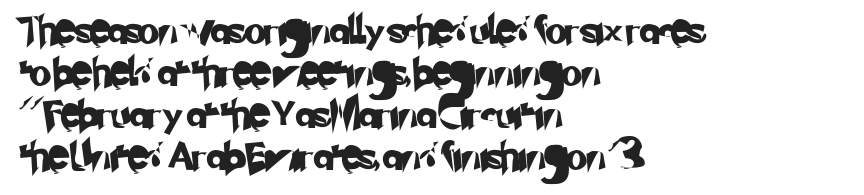
Underline: absent. Line beginnings align vertically; line endings do not. Classification — sans serif. Looks like regular typesetting: each glyph gets only the width it needs.
